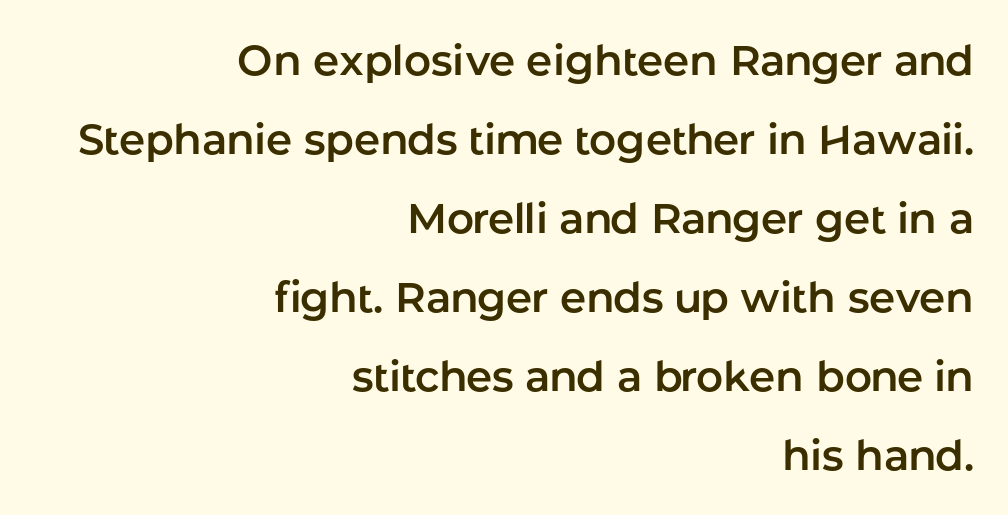
The image shows 42 px sans-serif type, upright; set right-aligned, line spacing 1.88x, normal letter spacing, not underlined; low stroke contrast and a medium x-height.
